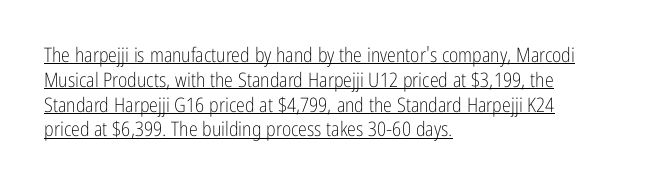
Q: Is the text bold? A: No.
Q: Is the text italic (slanted)? A: No, it is upright.
Q: Is the text underlined? A: Yes.
Q: How is the paragraph aligned? A: Left-aligned.
Q: Is the spacing between letters normal or unusually wide? A: Normal.
